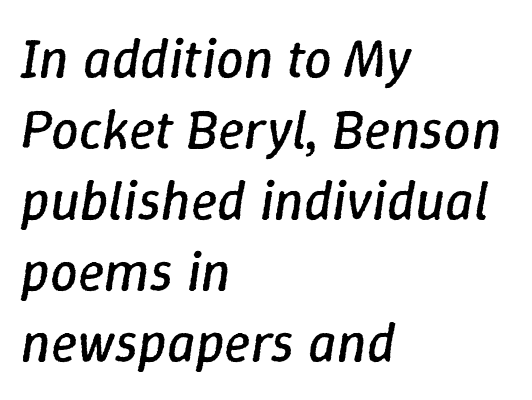
{"italic": "yes", "lean": "right", "slant_degrees": 9, "bold": "no", "weight": "regular", "width": "normal", "stroke_contrast": "low", "x_height": "medium", "monospaced": "no", "underline": "no", "align": "left", "line_spacing": "normal", "line_spacing_ratio": 1.29, "letter_spacing": "normal", "letter_spacing_em": 0.0, "glyph_px": 55}
